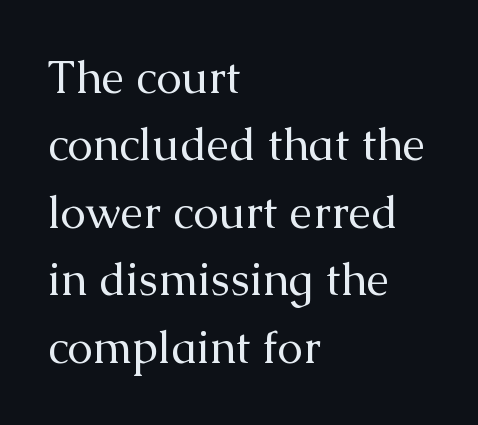
The ragged edge is on the right, which tells us the setting is flush left. Tracking value appears to be zero — textbook default spacing. The letterforms sit at book weight or below. Whoever set this chose a conventional vertical rhythm. Nope, not italic — everything's standing straight. A serif font was chosen for this passage.
